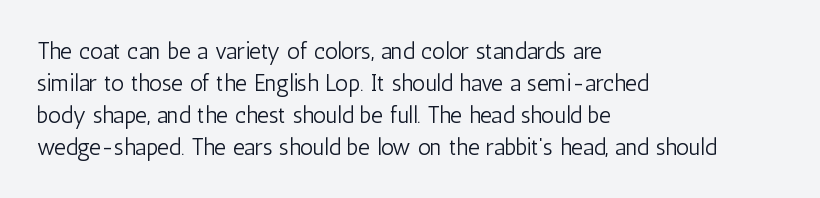
Caption: standard tracking, unaltered. Does the leading feel generous? No, just average. The lines are quadded left. Check the space under the baseline: it is left empty.
